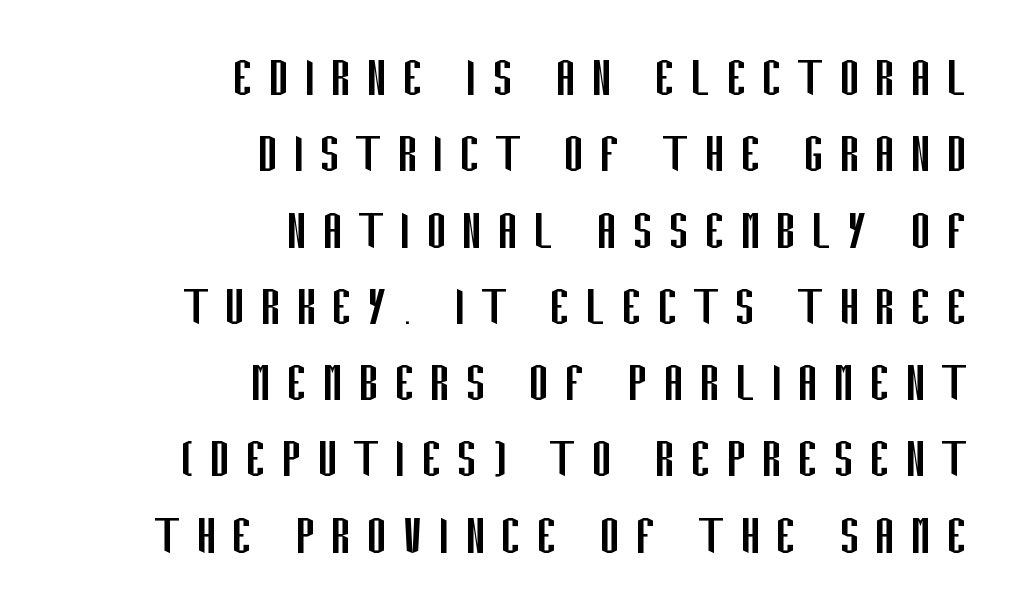
The image shows 62 px regular-weight, condensed sans-serif type, upright; set right-aligned, line spacing 1.23x, unusually wide letter spacing (+0.24 em), not underlined; low stroke contrast and a large x-height.
